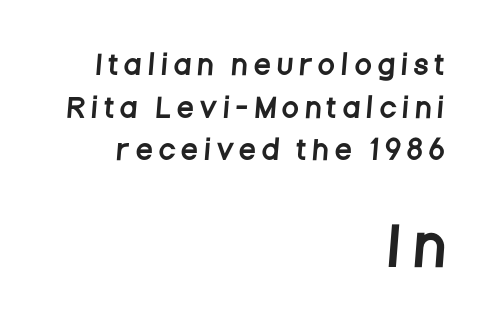
The image shows 52 px condensed sans-serif type; set right-aligned, normal line spacing (1.64x), unusually wide letter spacing (+0.29 em), not underlined; the second (bottom) block is 2.0x larger; low stroke contrast and a large x-height.
